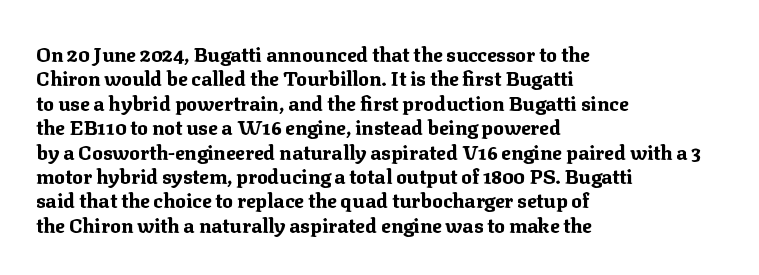
Q: Is the text bold? A: Yes.
Q: Is the text italic (slanted)? A: No, it is upright.
Q: Is the text underlined? A: No.
Q: How is the paragraph aligned? A: Left-aligned.
Q: Is the spacing between letters normal or unusually wide? A: Normal.
